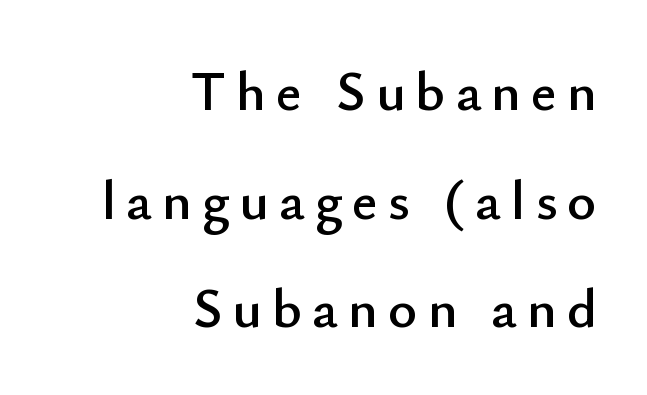
{"serif": "no", "italic": "no", "width": "normal", "stroke_contrast": "low", "x_height": "small", "monospaced": "no", "underline": "no", "align": "right", "line_spacing": "loose", "line_spacing_ratio": 1.94, "glyph_px": 56}
